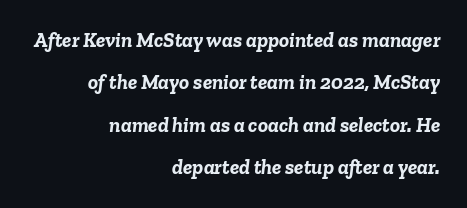
Look at the tracking — it's just the regular setting, nothing added. Quick note: underline off. The paragraph has a hard right edge and a soft left edge. Designer's note — italics engaged.
